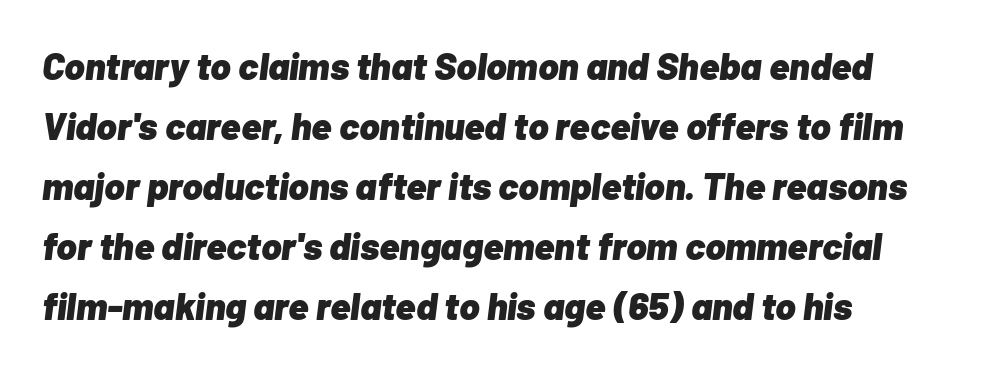
Q: Is the text bold? A: Yes.
Q: Is the text italic (slanted)? A: Yes, it leans right by about 7 degrees.
Q: Is the text underlined? A: No.
Q: How is the paragraph aligned? A: Left-aligned.
Q: Is the spacing between letters normal or unusually wide? A: Normal.
Q: Is the spacing between lines tight, normal or loose? A: Normal.
Q: Width (condensed, normal, or wide)? A: Normal.
Q: Stroke contrast? A: Low.
Q: x-height? A: Medium.
Q: Monospaced? A: No.
